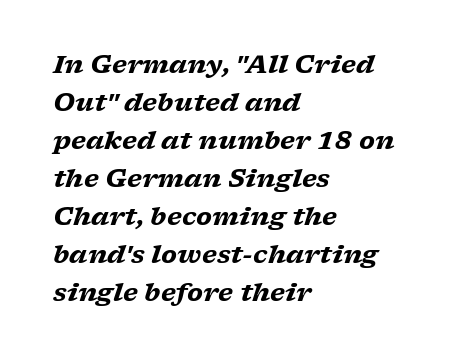
{"italic": "yes", "lean": "right", "slant_degrees": 17, "bold": "yes", "underline": "no", "align": "left", "line_spacing": "normal", "line_spacing_ratio": 1.52, "letter_spacing": "normal", "letter_spacing_em": 0.0, "glyph_px": 25}
